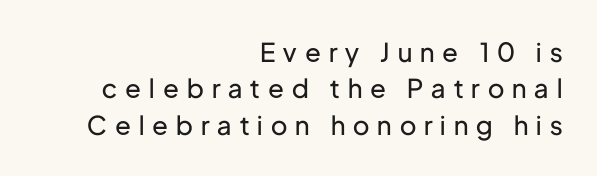
The gap between lines stays unmarked. Upright lettering throughout. Interline gaps are of average width in this sample. Is the type heavy? It reads as light-to-regular instead.
